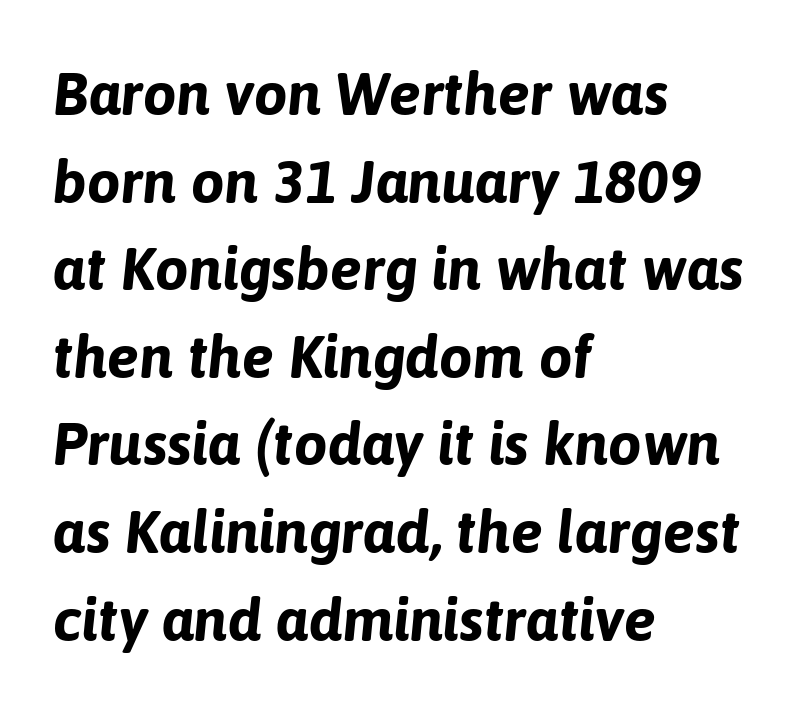
The image shows 60 px bold type, italic (leaning right); set left-aligned, normal line spacing (1.46x), normal letter spacing, not underlined; low stroke contrast and a medium x-height.
